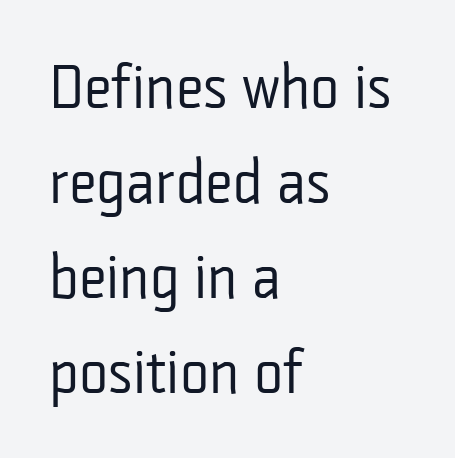
Q: Is the text bold? A: No.
Q: Is the text italic (slanted)? A: No, it is upright.
Q: Is the typeface a serif or a sans-serif typeface? A: Sans-serif.
Q: Is the text underlined? A: No.
Q: How is the paragraph aligned? A: Left-aligned.
Q: Is the spacing between letters normal or unusually wide? A: Normal.
Q: Is the spacing between lines tight, normal or loose? A: Normal.
Q: Width (condensed, normal, or wide)? A: Condensed.
Q: Stroke contrast? A: Low.
Q: x-height? A: Medium.
Q: Monospaced? A: No.
